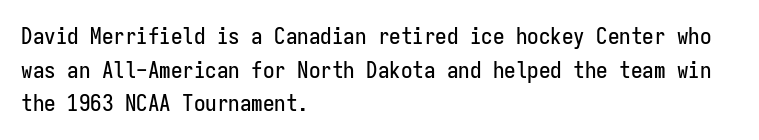
Q: Is the text italic (slanted)? A: No, it is upright.
Q: Is the text underlined? A: No.
Q: How is the paragraph aligned? A: Left-aligned.
Q: Is the spacing between letters normal or unusually wide? A: Normal.
Q: Is the spacing between lines tight, normal or loose? A: Normal.
